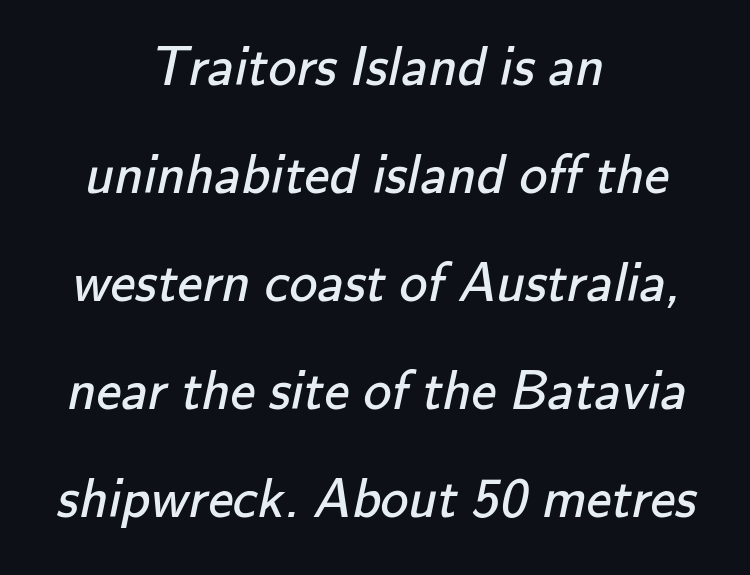
{"serif": "no", "bold": "no", "weight": "regular", "width": "normal", "stroke_contrast": "low", "x_height": "small", "monospaced": "no", "underline": "no", "align": "center", "line_spacing": "loose", "line_spacing_ratio": 1.93, "letter_spacing": "normal", "letter_spacing_em": 0.0, "glyph_px": 56}
